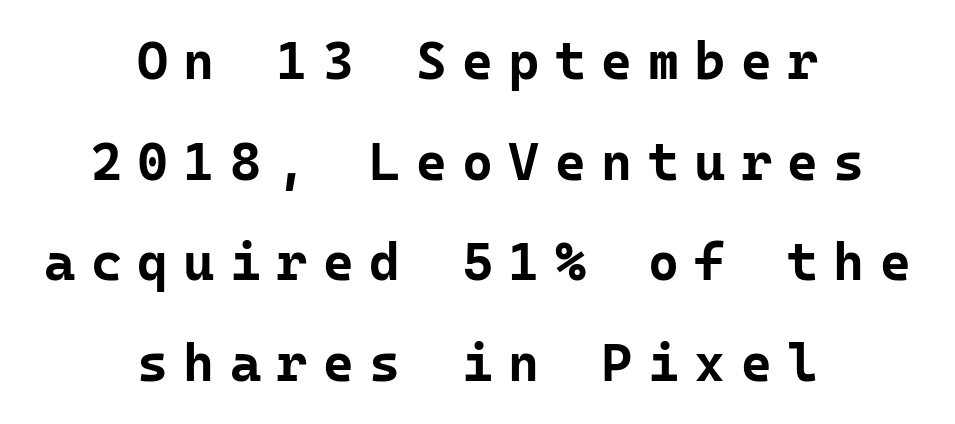
{"serif": "no", "italic": "no", "bold": "yes", "weight": "bold", "width": "normal", "stroke_contrast": "low", "x_height": "medium", "monospaced": "yes", "underline": "no", "align": "center", "line_spacing": "loose", "line_spacing_ratio": 1.9, "letter_spacing": "wide", "letter_spacing_em": 0.29, "glyph_px": 53}
